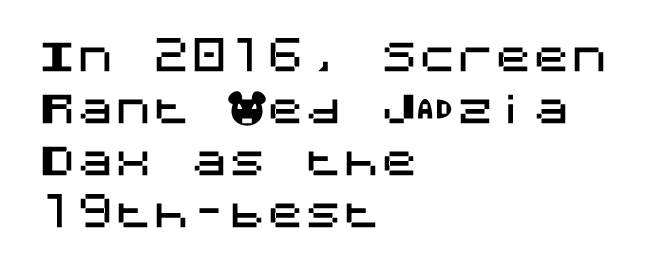
{"serif": "no", "italic": "no", "width": "normal", "stroke_contrast": "medium", "x_height": "large", "underline": "no", "align": "left", "line_spacing": "normal", "line_spacing_ratio": 1.37, "letter_spacing": "normal", "letter_spacing_em": 0.0, "glyph_px": 38}
